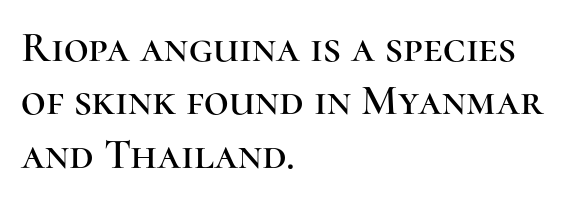
This rendering employs a face with finishing strokes, i.e., a serif. Line starts are locked; line ends wander. Compared with typical body copy, the letter spacing here is the same. The letters advance in unequal steps, a hallmark of proportional type. Posture: vertical. Just letters on the line, the space beneath them empty.
